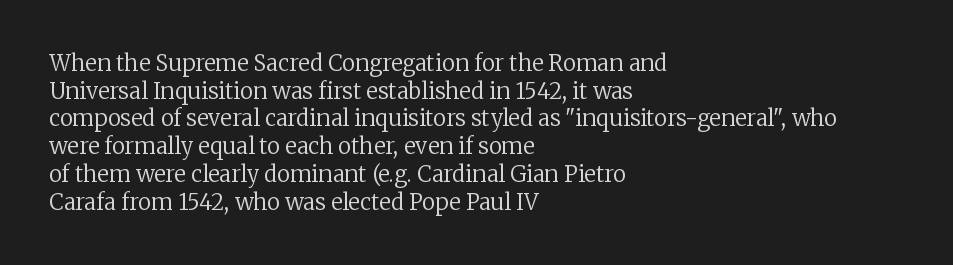
{"italic": "no", "bold": "no", "underline": "no", "align": "left", "line_spacing": "normal", "line_spacing_ratio": 1.26, "letter_spacing": "normal", "letter_spacing_em": 0.0, "glyph_px": 22}
